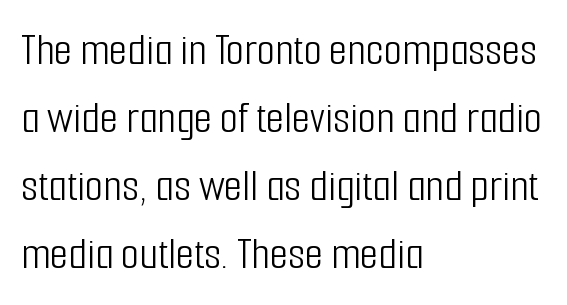
Q: Is the text bold? A: No.
Q: Is the text italic (slanted)? A: No, it is upright.
Q: Is the typeface a serif or a sans-serif typeface? A: Sans-serif.
Q: Is the text underlined? A: No.
Q: How is the paragraph aligned? A: Left-aligned.
Q: Is the spacing between letters normal or unusually wide? A: Normal.
Q: Is the spacing between lines tight, normal or loose? A: Normal.
Q: Width (condensed, normal, or wide)? A: Condensed.
Q: Stroke contrast? A: Low.
Q: x-height? A: Medium.
Q: Monospaced? A: No.
